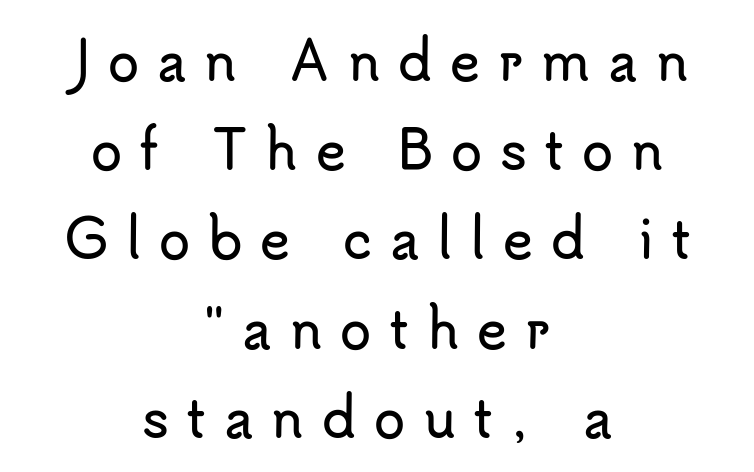
Honestly, the letter spacing is so wide it's the main thing you notice. The whitespace from short lines is split evenly between both sides. The space beneath each line is pristine and unruled. The lettering holds an erect, upright posture throughout. Each letter's strokes conclude bluntly, with no projecting serifs. These lines are rendered in a variable-pitch font.
